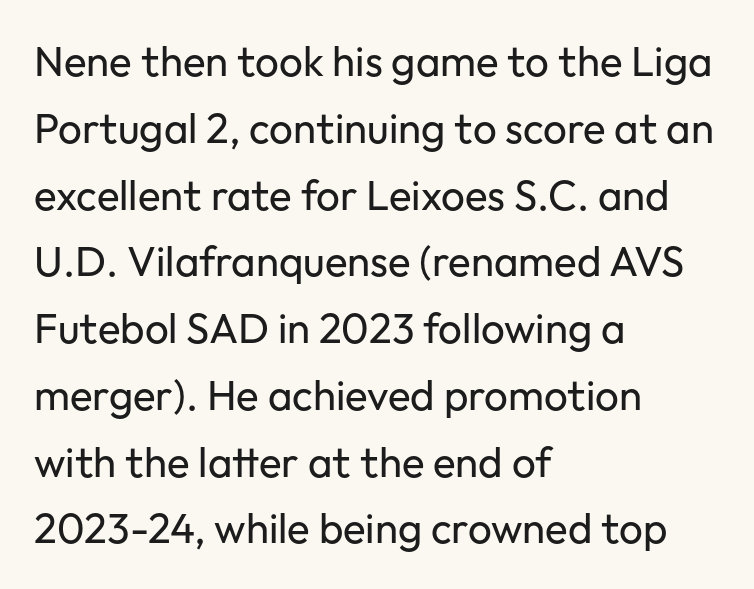
The image shows 42 px regular-weight sans-serif type, upright; set left-aligned, normal line spacing (1.59x), normal letter spacing, not underlined; low stroke contrast and a medium x-height.
